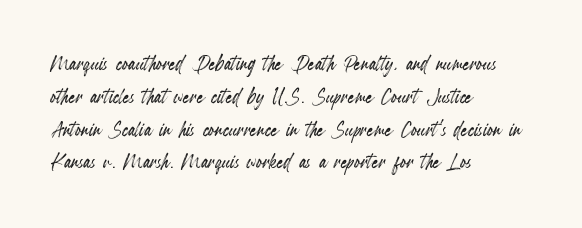
Each new line begins a customary step beneath the previous one. The passage shown is not underscored anywhere. Casual observation: everything's shoved over to the left.
